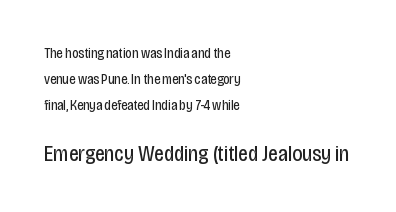
The image shows 22 px text type, upright; set left-aligned, line spacing 1.87x, normal letter spacing, not underlined; the second (bottom) block is 1.57x larger.
